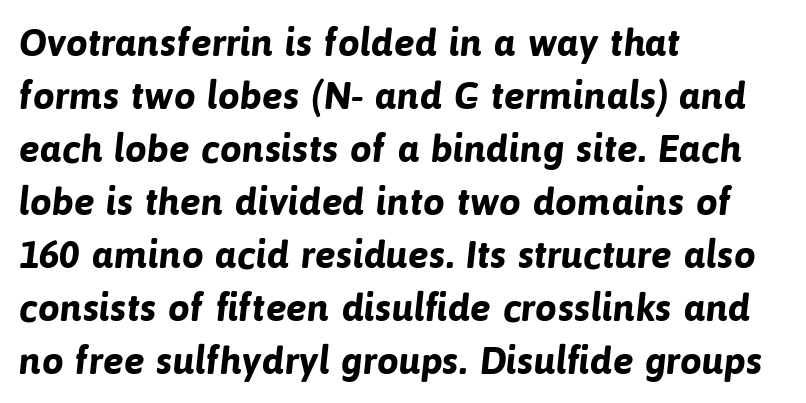
The image shows 39 px bold sans-serif type; set left-aligned, normal line spacing (1.36x), normal letter spacing, not underlined; low stroke contrast and a medium x-height.
